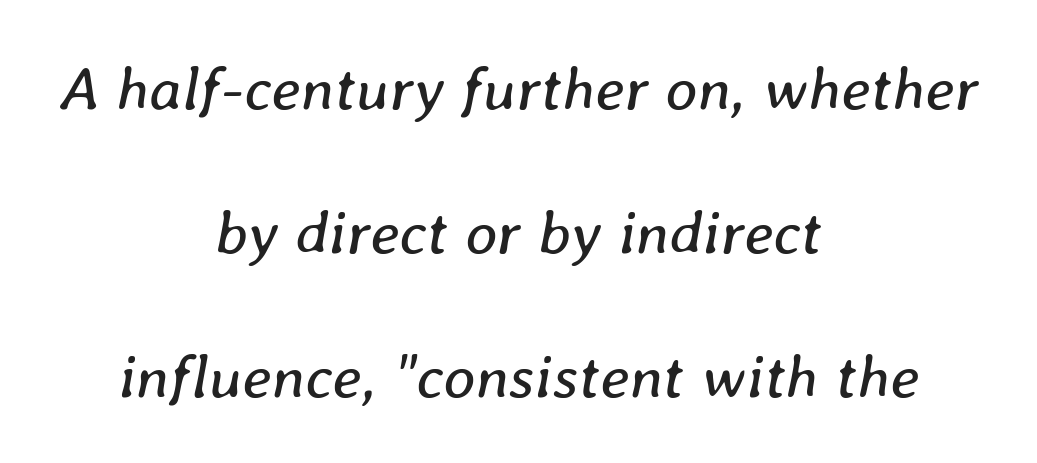
The image shows 62 px regular-weight type, italic (leaning right); set centered, loose line spacing (2.32x), normal letter spacing, not underlined; low stroke contrast and a medium x-height.
